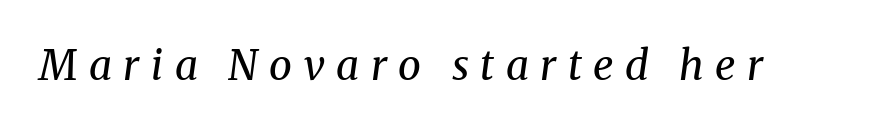
The image shows 41 px regular-weight serif type, italic (leaning right); set unusually wide letter spacing (+0.28 em), not underlined; medium stroke contrast and a medium x-height.
